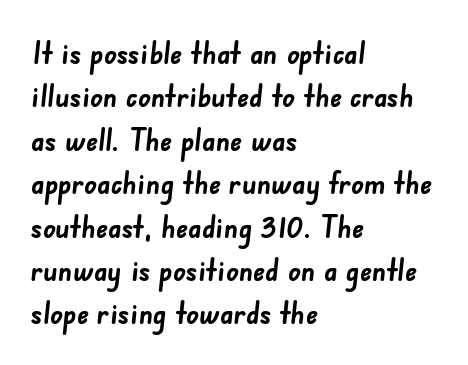
The characters look thick and weighty, a clear bold. Think of a printed novel: that variable character pitch is what you see here. The typesetter chose a ragged-right arrangement here. Letters rest on an invisible, unmarked baseline. Each word holds together tightly as a unit, with standard inter-letter gaps.
